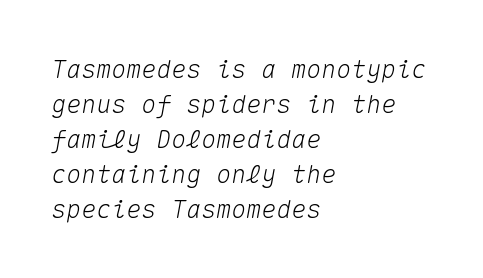
Q: Is the text italic (slanted)? A: Yes, it leans right by about 10 degrees.
Q: Is the text underlined? A: No.
Q: How is the paragraph aligned? A: Left-aligned.
Q: Is the spacing between letters normal or unusually wide? A: Normal.
Q: Is the spacing between lines tight, normal or loose? A: Normal.
